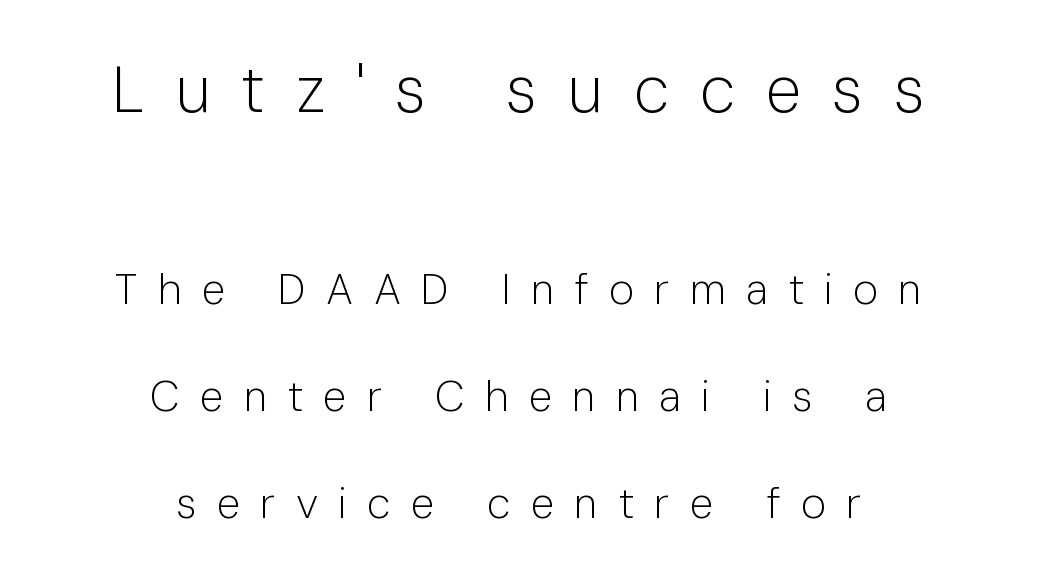
The image shows 65 px light sans-serif type, upright; set centered, loose line spacing (2.49x), unusually wide letter spacing (+0.47 em), not underlined; the first (top) block is 1.51x larger; low stroke contrast and a medium x-height.
